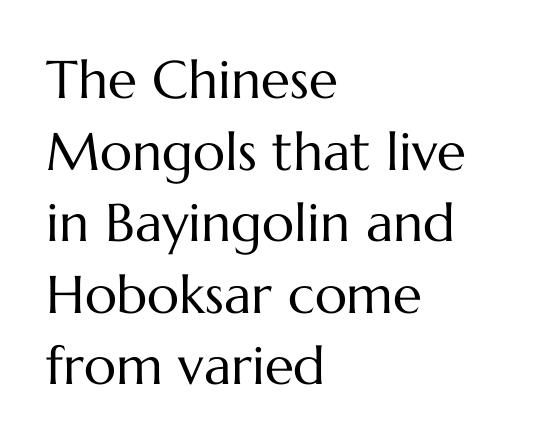
The image shows 53 px regular-weight type, upright; set left-aligned, normal line spacing (1.35x), normal letter spacing, not underlined; medium stroke contrast and a medium x-height.
